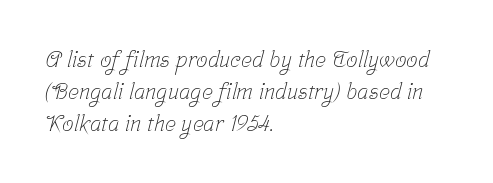
The line-height multiplier appears to be the usual default. The line texture is even and compact thanks to regular tracking. Compared with a typical body face, this is equally light or lighter still. The setting favours the left margin, as ordinary paragraphs usually do. The specimen omits any rule beneath the text block's lines.
